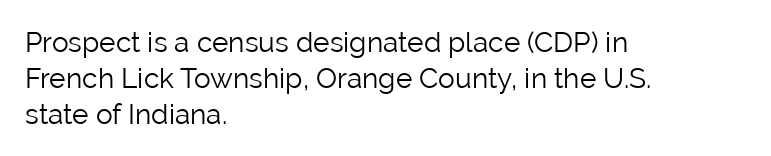
A sans-serif font was chosen for this passage. Underline: absent. Think of a printed novel: that variable character pitch is what you see here. The typography opts for an upright posture over an oblique one. One glance says typical: line gaps are just what's usual. The typeface has the unassuming heft of standard copy or less.
